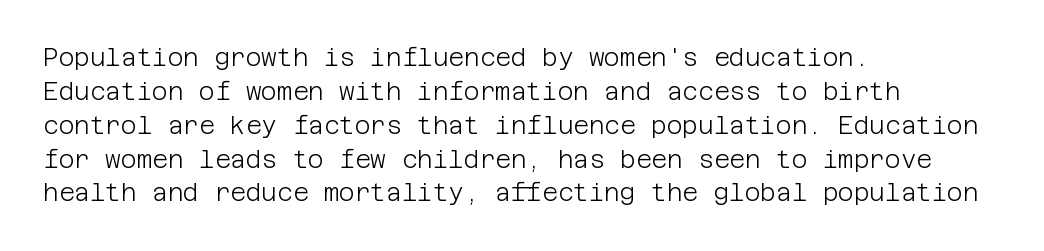
The image shows 24 px text type, upright; set left-aligned, normal line spacing (1.41x), normal letter spacing, not underlined.
